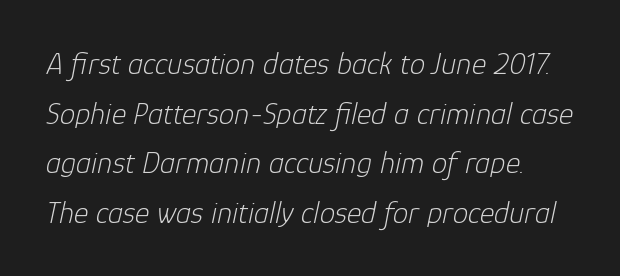
The horizontal fit of the characters is conventional and even. The zone under the glyphs is completely vacant. Rendered with sloped, italic letterforms. Is the stroke heavy? The answer is a plain regular-or-lighter.
